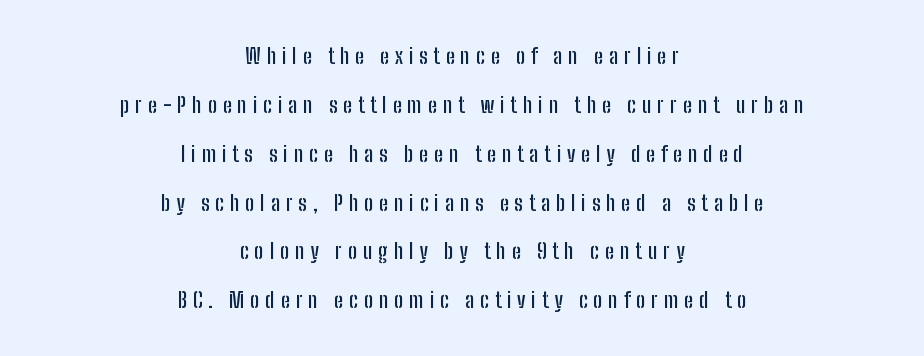
Q: Is the text italic (slanted)? A: No, it is upright.
Q: Is the text underlined? A: No.
Q: How is the paragraph aligned? A: Centered.
Q: Is the spacing between letters normal or unusually wide? A: Unusually wide.
Q: Is the spacing between lines tight, normal or loose? A: Loose.
